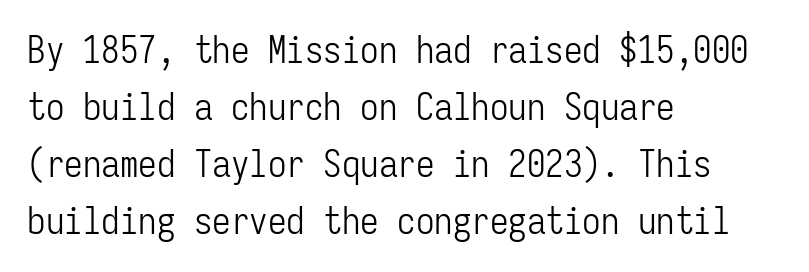
{"serif": "no", "italic": "no", "bold": "no", "weight": "light", "width": "condensed", "stroke_contrast": "low", "x_height": "medium", "monospaced": "yes", "underline": "no", "align": "left", "line_spacing": "normal", "line_spacing_ratio": 1.54, "letter_spacing": "normal", "letter_spacing_em": 0.0, "glyph_px": 37}
